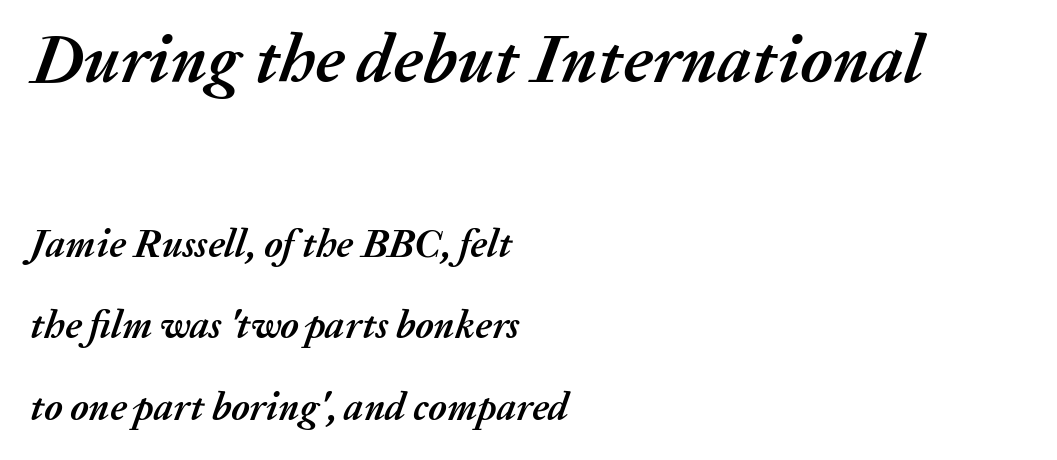
The line texture is even and compact thanks to regular tracking. Does the copy run flush right? No — it runs flush left. You'd pick this weight for a headline — it's a proper bold. Compared with ordinary roman type, these characters are visibly tilted. The rendering shrinks the type as you move from the upper chunk to the lower. A clean baseline with only descenders dipping below it.
